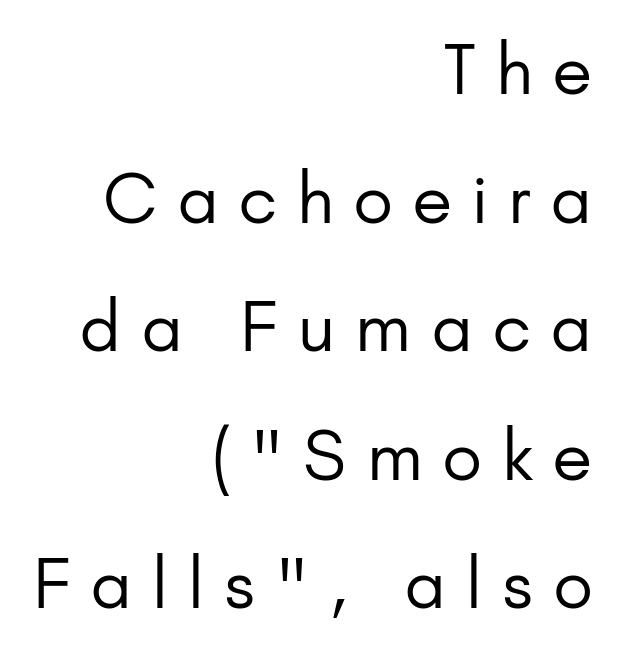
{"serif": "no", "italic": "no", "bold": "no", "weight": "regular", "width": "normal", "stroke_contrast": "low", "x_height": "small", "monospaced": "no", "underline": "no", "align": "right", "line_spacing_ratio": 1.89, "letter_spacing": "wide", "letter_spacing_em": 0.3, "glyph_px": 68}
